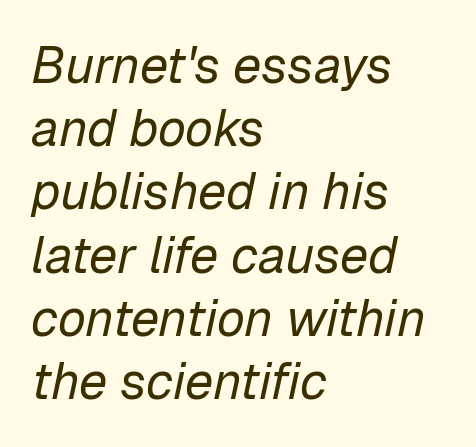
The zone under the glyphs is completely vacant. The paragraph shown leans on its left margin. Compared with a typical body face, this is equally light or lighter still. There's an unmistakable incline to the writing here. Do the characters align in a grid? No, the font is proportional.
